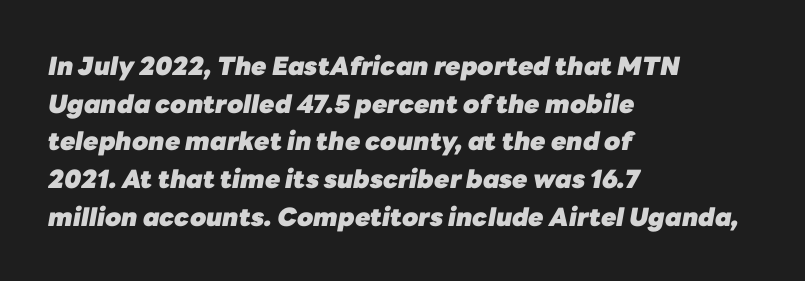
The image shows 25 px bold type, italic (leaning right); set left-aligned, normal line spacing (1.51x), normal letter spacing, not underlined.
